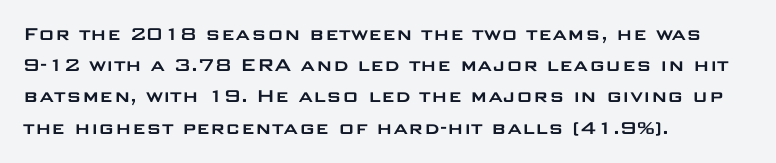
Nope, not italic — everything's standing straight. You could call the tracking neutral — neither tight nor loose. Descenders hang freely into open space. Vertical spacing — default. The compositor pushed each line to the left boundary.
